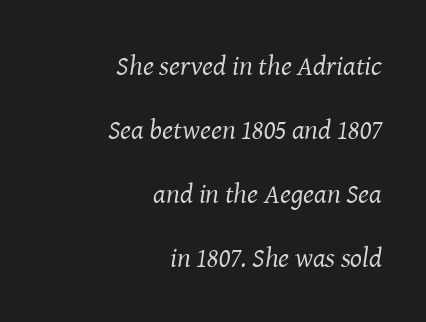
Students, observe: this is what heavily led, spacious text looks like. The strokes carry an ordinary text weight at most. Little horizontal feet cap the strokes, marking this as serif type. This sample uses an oblique cut, with every glyph tilted off the vertical. Looks like regular typesetting: each glyph gets only the width it needs.
